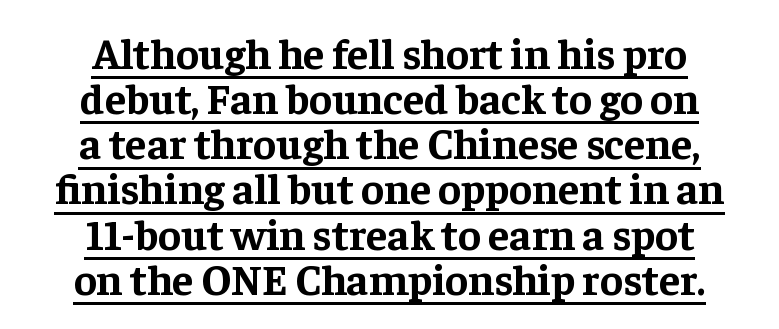
{"serif": "yes", "italic": "no", "bold": "yes", "weight": "bold", "width": "normal", "stroke_contrast": "low", "x_height": "medium", "monospaced": "no", "underline": "yes", "align": "center", "line_spacing": "tight", "line_spacing_ratio": 1.05, "letter_spacing": "normal", "letter_spacing_em": 0.0, "glyph_px": 43}
